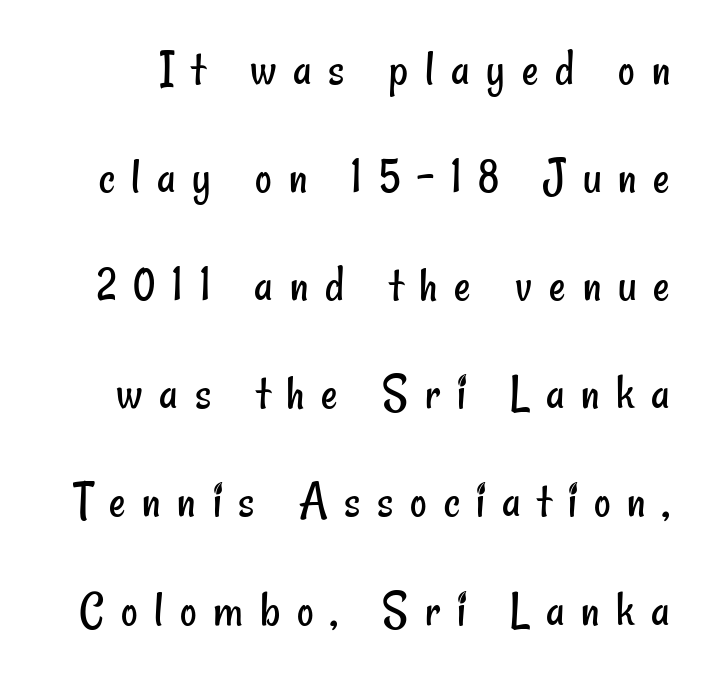
The image shows 51 px regular-weight, condensed sans-serif type; set loose line spacing (2.12x), unusually wide letter spacing (+0.33 em), not underlined; low stroke contrast and a small x-height.
